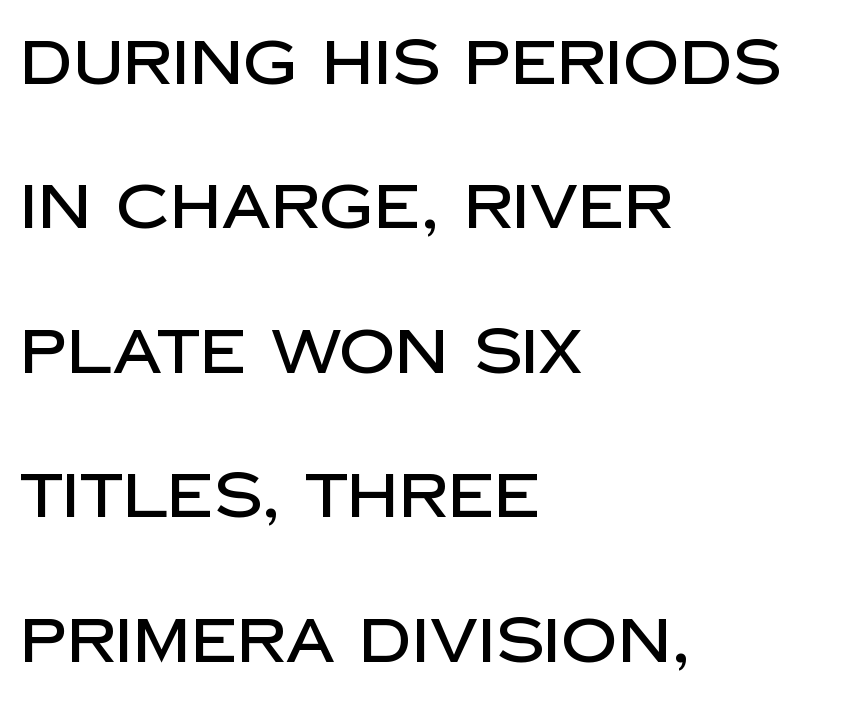
{"serif": "no", "italic": "no", "width": "normal", "stroke_contrast": "low", "x_height": "large", "monospaced": "no", "underline": "no", "align": "left", "line_spacing": "loose", "line_spacing_ratio": 2.33, "letter_spacing": "normal", "letter_spacing_em": 0.0, "glyph_px": 62}
